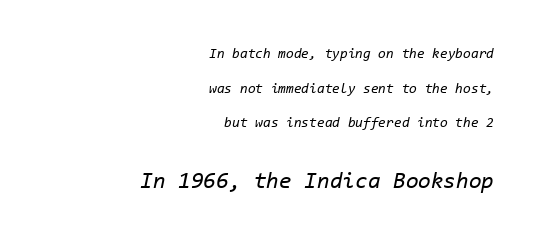
{"italic": "yes", "lean": "right", "slant_degrees": 11, "bold": "no", "underline": "no", "align": "right", "line_spacing": "loose", "line_spacing_ratio": 2.48, "letter_spacing": "normal", "letter_spacing_em": 0.0, "larger_block": "second", "size_ratio": 1.64, "glyph_px": 23}
